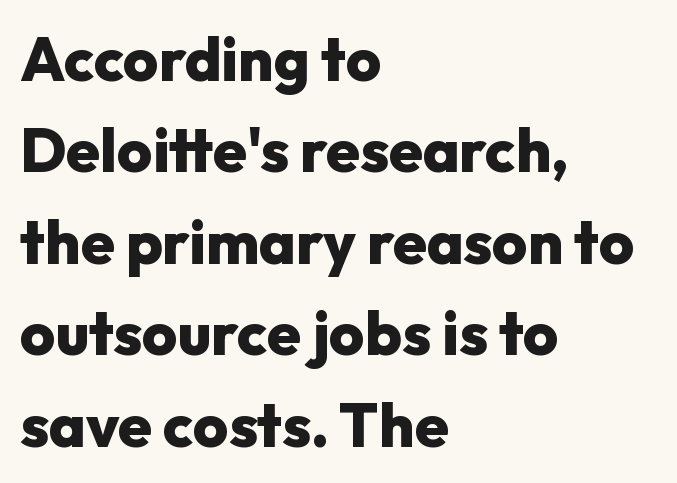
The image shows 61 px heavy sans-serif type, upright; set left-aligned, normal line spacing (1.5x), normal letter spacing, not underlined; low stroke contrast and a medium x-height.
